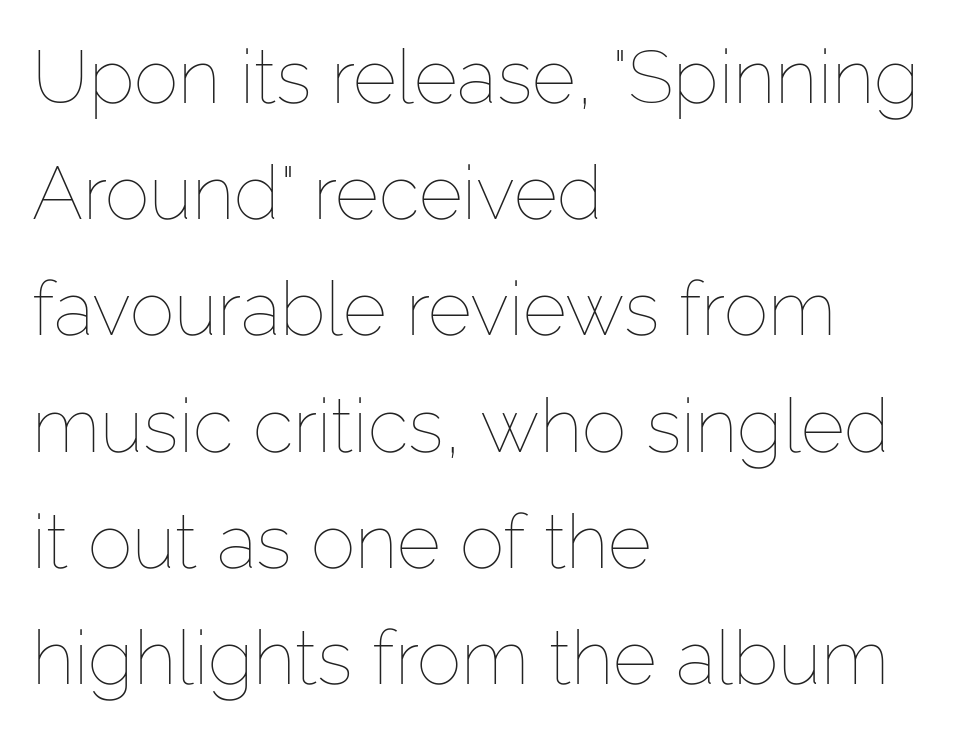
Q: Is the text bold? A: No.
Q: Is the text italic (slanted)? A: No, it is upright.
Q: Is the text underlined? A: No.
Q: How is the paragraph aligned? A: Left-aligned.
Q: Is the spacing between letters normal or unusually wide? A: Normal.
Q: Is the spacing between lines tight, normal or loose? A: Normal.
Q: Width (condensed, normal, or wide)? A: Normal.
Q: Stroke contrast? A: Low.
Q: x-height? A: Medium.
Q: Monospaced? A: No.
